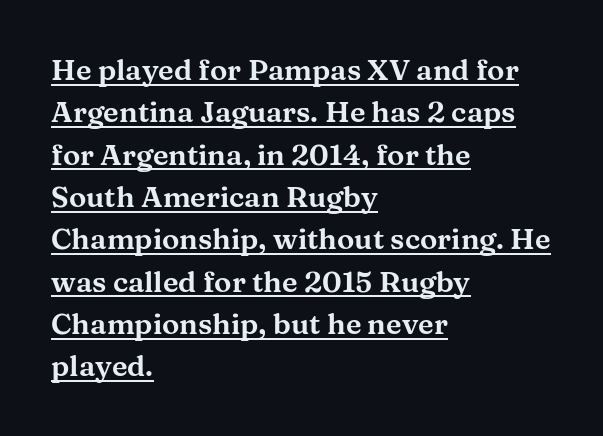
The rendering uses natural spacing where letterforms have individual widths. The setting favours the left margin, as ordinary paragraphs usually do. It's the straight-up-and-down kind of type. Little horizontal feet cap the strokes, marking this as serif type. These characters rest on top of a visible drawn line. There is no visible air inserted between adjacent glyphs.
